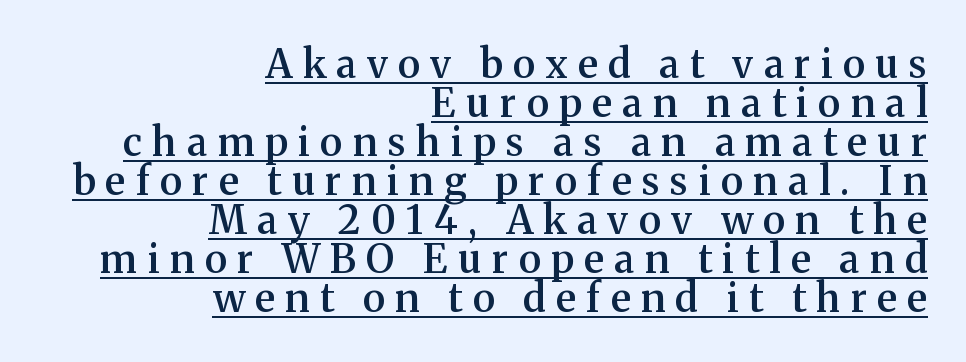
The image shows 39 px semibold serif type, upright; set right-aligned, tight line spacing (1.0x), unusually wide letter spacing (+0.27 em), underlined; medium stroke contrast and a medium x-height.
